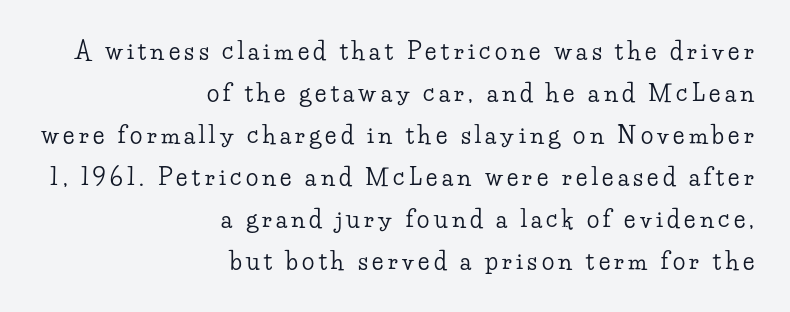
In CSS terms this would be text-align: right. Upright lettering throughout. A clean baseline with only descenders dipping below it.
